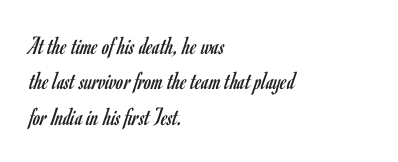
Q: Is the text bold? A: No.
Q: Is the text italic (slanted)? A: Yes.
Q: Is the text underlined? A: No.
Q: How is the paragraph aligned? A: Left-aligned.
Q: Is the spacing between letters normal or unusually wide? A: Normal.
Q: Is the spacing between lines tight, normal or loose? A: Normal.
